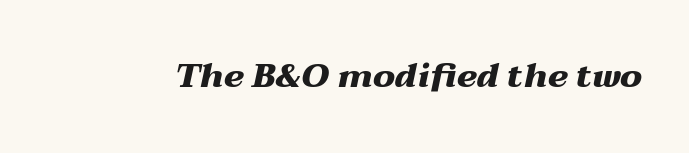
The characters look thick and weighty, a clear bold. Beneath every word, the page is bare. This rendering leaves character spacing at its baseline value. Varying glyph widths throughout — classic text-font behaviour. The typography opts for an oblique posture over an upright one.
